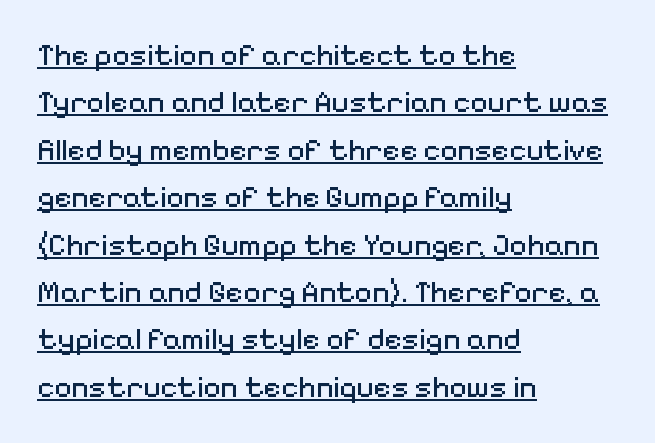
The image shows 30 px regular-weight sans-serif type, upright; set left-aligned, normal line spacing (1.58x), normal letter spacing, underlined; medium stroke contrast and a medium x-height.
